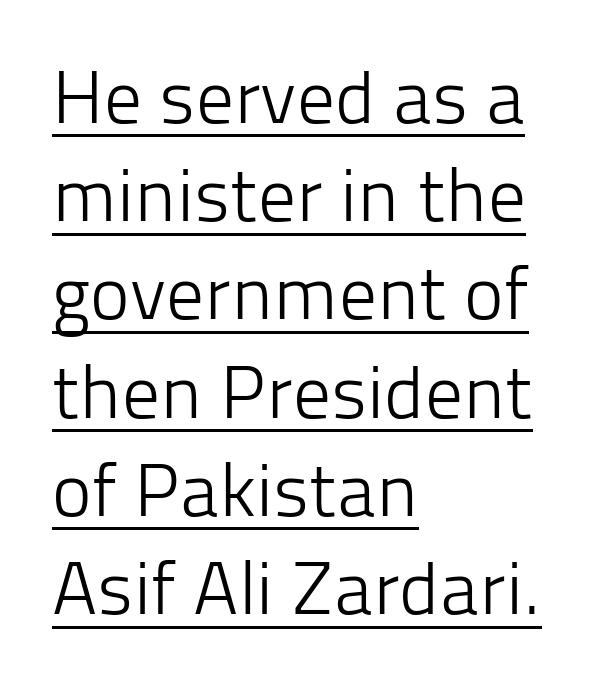
{"serif": "no", "italic": "no", "bold": "no", "weight": "light", "width": "normal", "stroke_contrast": "low", "x_height": "medium", "monospaced": "no", "underline": "yes", "align": "left", "line_spacing": "normal", "line_spacing_ratio": 1.31, "letter_spacing": "normal", "letter_spacing_em": 0.0, "glyph_px": 75}
